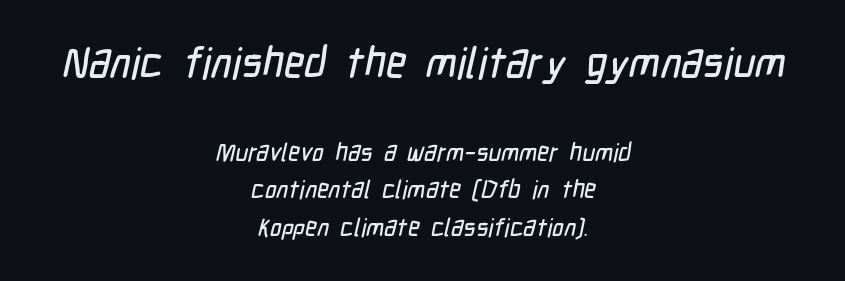
The image shows 43 px condensed sans-serif type; set centered, normal line spacing (1.5x), normal letter spacing, not underlined; the first (top) block is 1.72x larger; low stroke contrast and a medium x-height.
